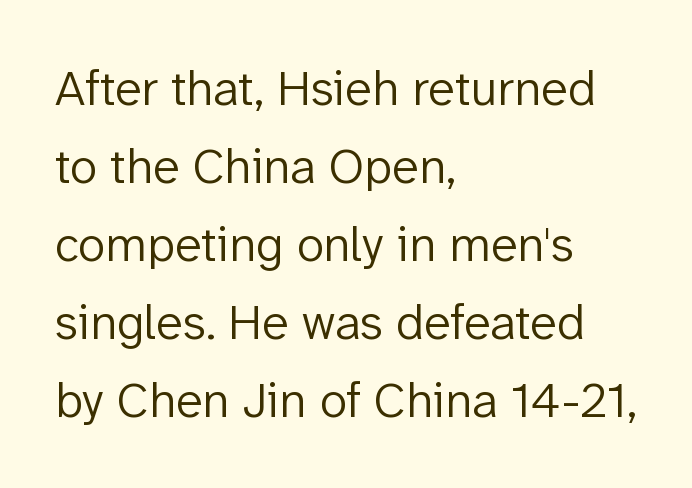
Typographically, this falls in the sans-serif category. Heft: none added — not bold. This rendering leaves character spacing at its baseline value. This sample has the flowing, uneven cadence of proportional lettering.
